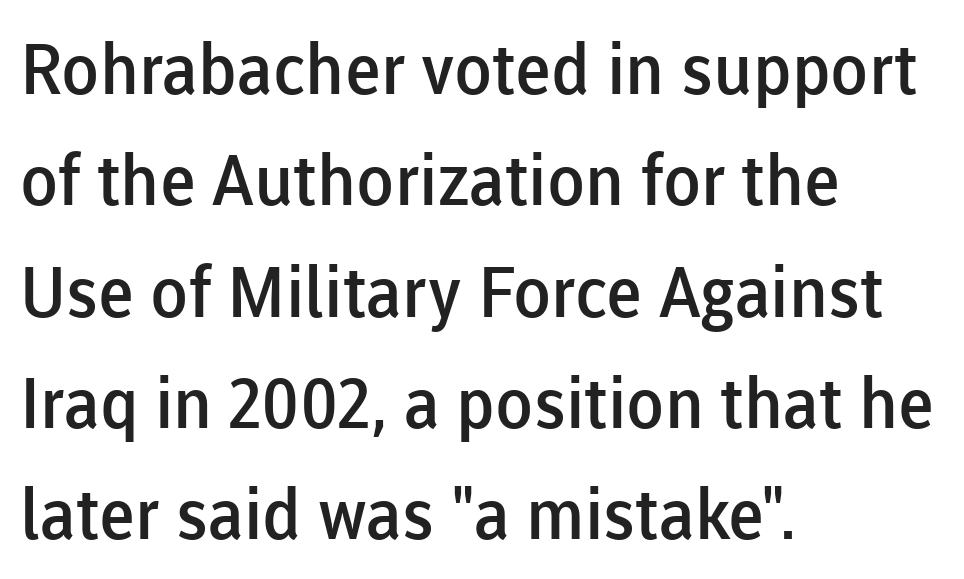
These lines are set flush left with a ragged right edge. When letters stand straight like this, we call the style roman or upright. The lines sit at an ordinary, default distance from one another. You could not count columns in this text — the font is proportionally spaced. No word sits above an underline.
